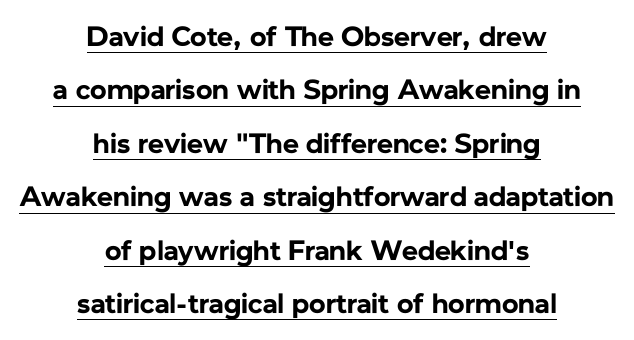
{"serif": "no", "italic": "no", "bold": "yes", "weight": "bold", "width": "normal", "stroke_contrast": "low", "x_height": "medium", "monospaced": "no", "underline": "yes", "align": "center", "line_spacing": "loose", "line_spacing_ratio": 1.91, "letter_spacing": "normal", "letter_spacing_em": 0.0, "glyph_px": 28}
